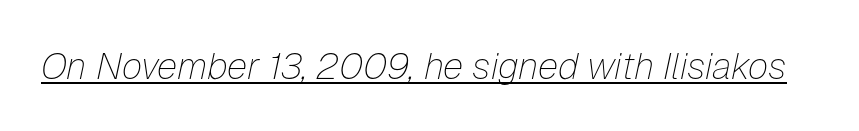
In designer terms, the underline attribute is active on this setting. Summary of weight: not heavy and not bold. Standard letterfit; no display-style spreading of the glyphs. The whole block is typeset with a tilt. Character widths vary here, with narrow letters taking less room than wide ones.
